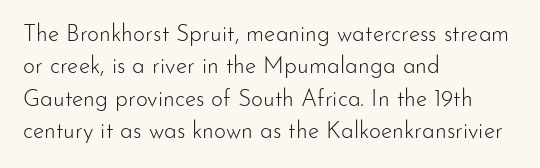
{"italic": "no", "bold": "no", "underline": "no", "align": "left", "line_spacing": "normal", "line_spacing_ratio": 1.41, "letter_spacing": "normal", "letter_spacing_em": 0.0, "glyph_px": 23}
